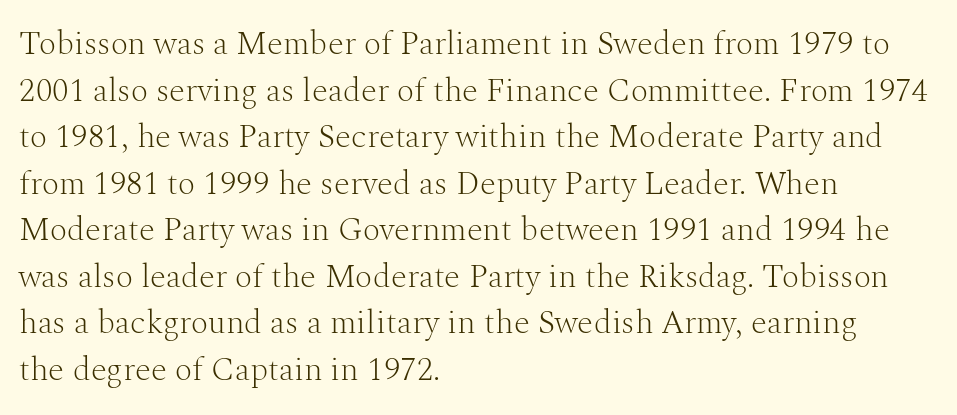
The tracking reads as untouched default to a designer's eye. Anything drawn beneath the words? Only blank space. Here the designer chose a conventional face with non-uniform glyph widths. Stems and bowls with no extra thickness — not bold.
